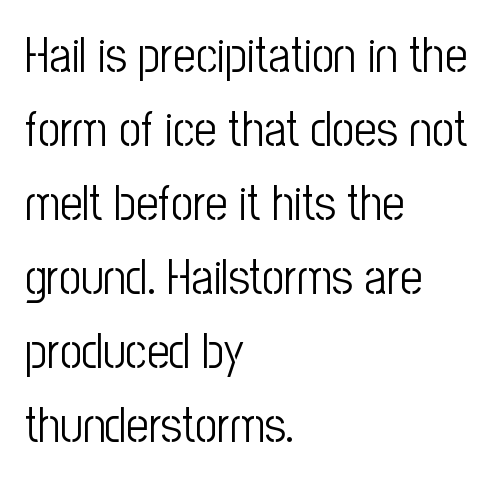
The image shows 49 px light, condensed sans-serif type, upright; set left-aligned, normal line spacing (1.51x), normal letter spacing, not underlined; low stroke contrast and a medium x-height.
